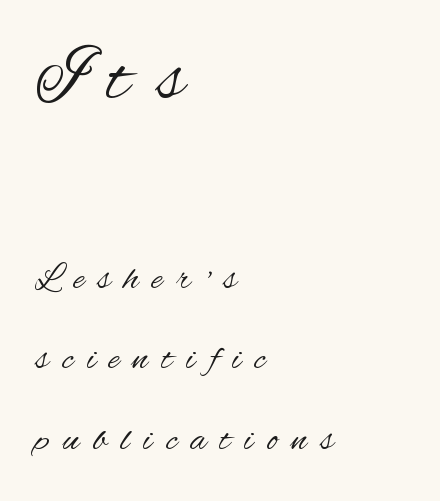
Is the stroke heavy? The answer is a plain regular-or-lighter. Observe the wide spacing: letters keep a clear distance from each other. Do the characters align in a grid? No, the font is proportional. Large over small — that's the arrangement of the two blocks here. Stroke terminals: plain, sans-serif.
